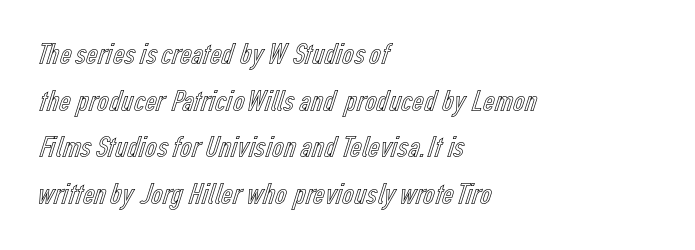
The face used here is proportionally spaced, like ordinary book or web type. Teacher's note: observe the even left margin — that is flush-left alignment. Bare-footed words on every line. Inter-character spacing is left at the font's built-in metrics. What's the leading like? Ordinary, nothing unusual.
